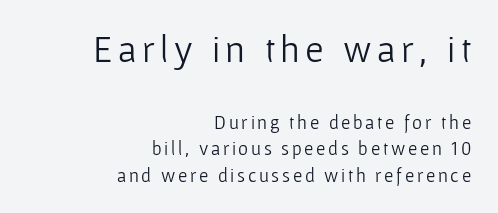
The image shows 38 px light sans-serif type, upright; set right-aligned, normal line spacing (1.4x), not underlined; the first (top) block is 2.0x larger; low stroke contrast and a medium x-height.
